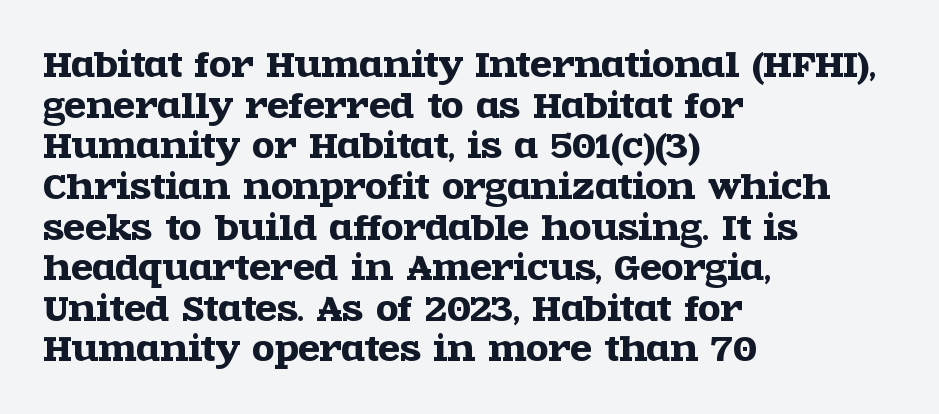
{"serif": "yes", "italic": "no", "width": "wide", "x_height": "large", "monospaced": "no", "underline": "no", "align": "left", "line_spacing": "normal", "line_spacing_ratio": 1.27, "letter_spacing": "normal", "letter_spacing_em": 0.0, "glyph_px": 32}
